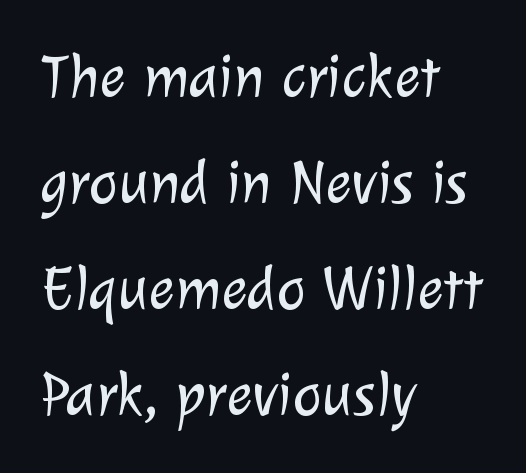
Q: Is the text bold? A: No.
Q: Is the typeface a serif or a sans-serif typeface? A: Sans-serif.
Q: Is the text underlined? A: No.
Q: How is the paragraph aligned? A: Left-aligned.
Q: Is the spacing between letters normal or unusually wide? A: Normal.
Q: Width (condensed, normal, or wide)? A: Normal.
Q: Stroke contrast? A: Low.
Q: x-height? A: Medium.
Q: Monospaced? A: No.
